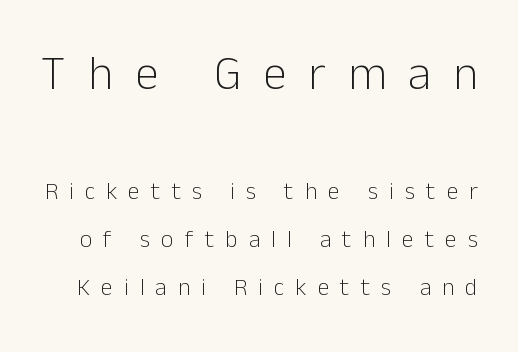
Q: Is the text bold? A: No.
Q: Is the text italic (slanted)? A: No, it is upright.
Q: Is the typeface a serif or a sans-serif typeface? A: Sans-serif.
Q: Is the text underlined? A: No.
Q: Is the spacing between letters normal or unusually wide? A: Unusually wide.
Q: Is the spacing between lines tight, normal or loose? A: Loose.
Q: Which block of text is set in a larger size, the first (top) or the second (bottom)? A: The first (top) one.
Q: Width (condensed, normal, or wide)? A: Normal.
Q: Stroke contrast? A: Low.
Q: x-height? A: Medium.
Q: Monospaced? A: No.
